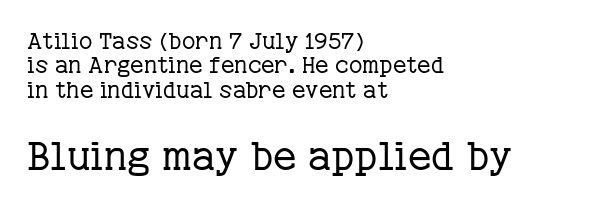
Descenders are the only things crossing below the line. The weight tops out at a normal text grade. The type is set solid horizontally, with unmodified tracking. The ragged edge is on the right, which tells us the setting is flush left. Size hierarchy here favors the trailing block over the leading one.
